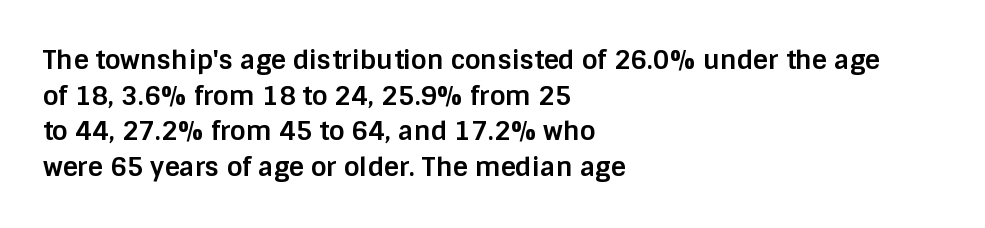
Q: Is the text bold? A: Yes.
Q: Is the text italic (slanted)? A: No, it is upright.
Q: Is the text underlined? A: No.
Q: How is the paragraph aligned? A: Left-aligned.
Q: Is the spacing between letters normal or unusually wide? A: Normal.
Q: Is the spacing between lines tight, normal or loose? A: Normal.
